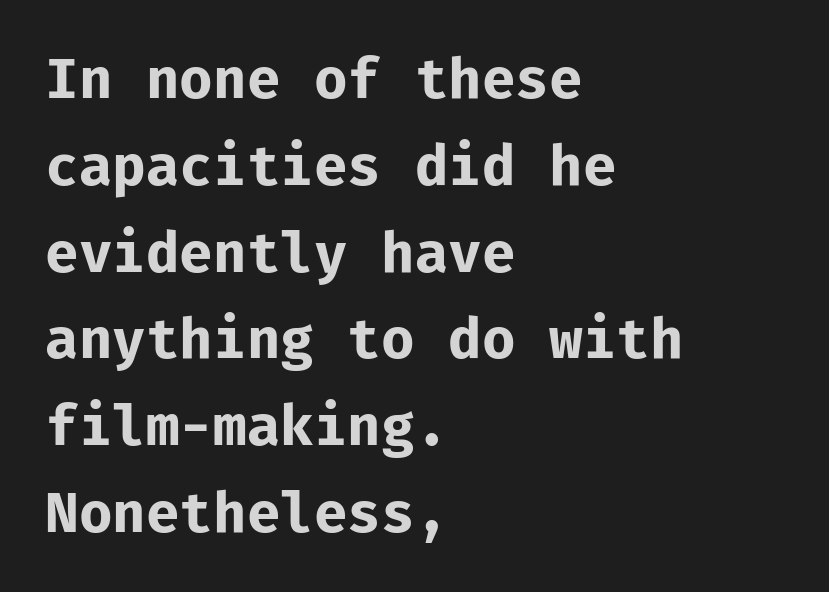
Q: Is the text bold? A: Yes.
Q: Is the text italic (slanted)? A: No, it is upright.
Q: Is the typeface a serif or a sans-serif typeface? A: Sans-serif.
Q: Is the text underlined? A: No.
Q: How is the paragraph aligned? A: Left-aligned.
Q: Is the spacing between letters normal or unusually wide? A: Normal.
Q: Is the spacing between lines tight, normal or loose? A: Normal.
Q: Width (condensed, normal, or wide)? A: Normal.
Q: Stroke contrast? A: Low.
Q: x-height? A: Medium.
Q: Monospaced? A: Yes.
